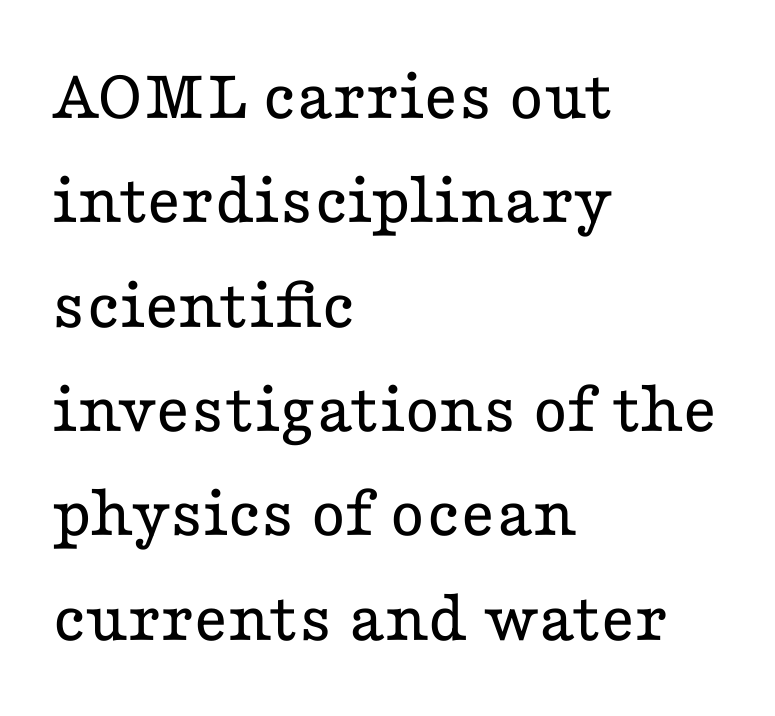
Q: Is the text bold? A: No.
Q: Is the text italic (slanted)? A: No, it is upright.
Q: Is the typeface a serif or a sans-serif typeface? A: Serif.
Q: Is the text underlined? A: No.
Q: How is the paragraph aligned? A: Left-aligned.
Q: Is the spacing between letters normal or unusually wide? A: Normal.
Q: Is the spacing between lines tight, normal or loose? A: Normal.
Q: Width (condensed, normal, or wide)? A: Wide.
Q: Stroke contrast? A: Low.
Q: x-height? A: Medium.
Q: Monospaced? A: No.
